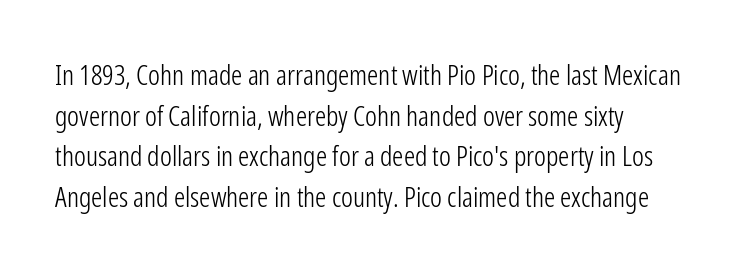
The image shows 28 px light, condensed sans-serif type, upright; set left-aligned, normal line spacing (1.45x), normal letter spacing, not underlined; low stroke contrast and a medium x-height.
